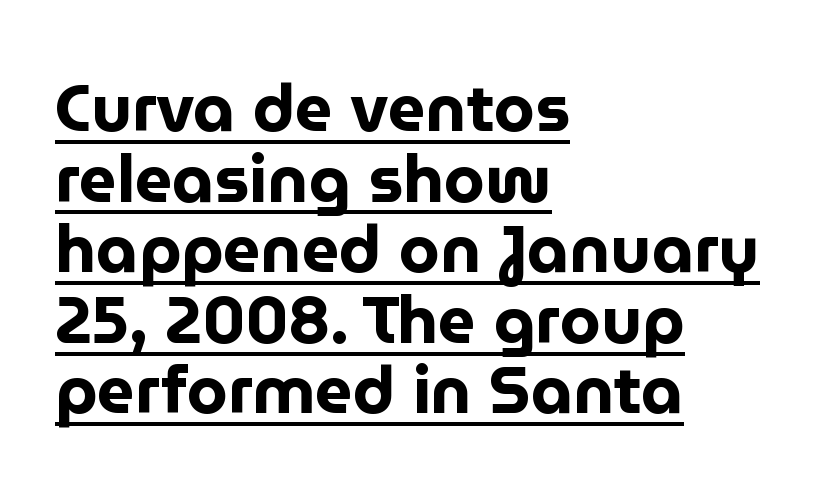
{"serif": "no", "italic": "no", "bold": "yes", "weight": "bold", "width": "normal", "stroke_contrast": "low", "x_height": "medium", "monospaced": "no", "underline": "yes", "align": "left", "line_spacing": "tight", "line_spacing_ratio": 1.07, "letter_spacing": "normal", "letter_spacing_em": 0.0, "glyph_px": 66}
